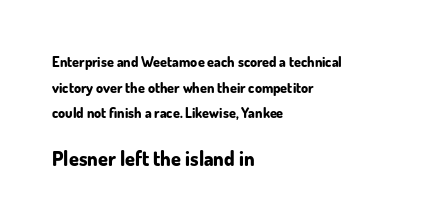
Q: Is the text bold? A: Yes.
Q: Is the text italic (slanted)? A: No, it is upright.
Q: Is the text underlined? A: No.
Q: How is the paragraph aligned? A: Left-aligned.
Q: Is the spacing between letters normal or unusually wide? A: Normal.
Q: Which block of text is set in a larger size, the first (top) or the second (bottom)? A: The second (bottom) one.
